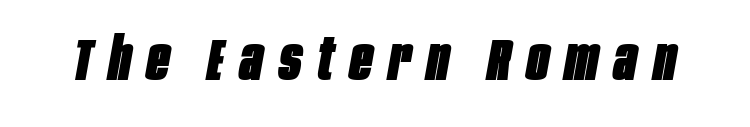
The image shows 60 px heavy, condensed type, italic (leaning right); set unusually wide letter spacing (+0.27 em), not underlined; low stroke contrast and a large x-height.
